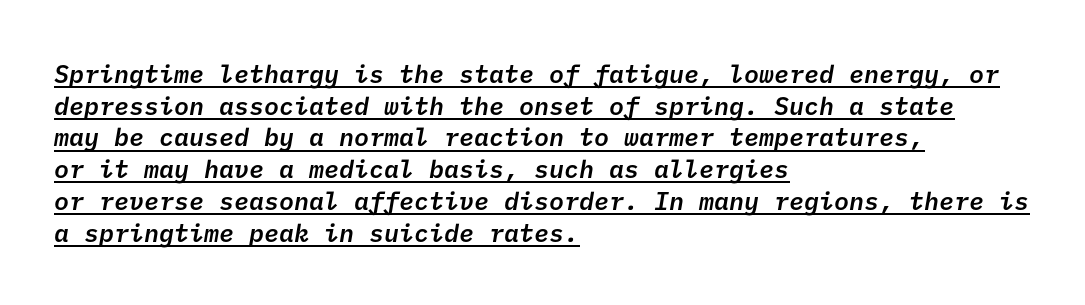
The image shows 25 px text type; set left-aligned, normal line spacing (1.27x), normal letter spacing, underlined.
